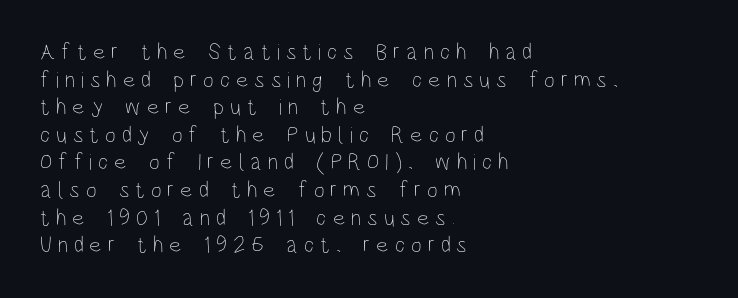
The letterforms stand isolated, each surrounded by extra space. Each row of text sits above clean, open space. Caption: face not bold, strokes unweighted. You can tell it's not italic because the verticals are truly vertical. A classic flush-left, rag-right setting is used for this passage.
